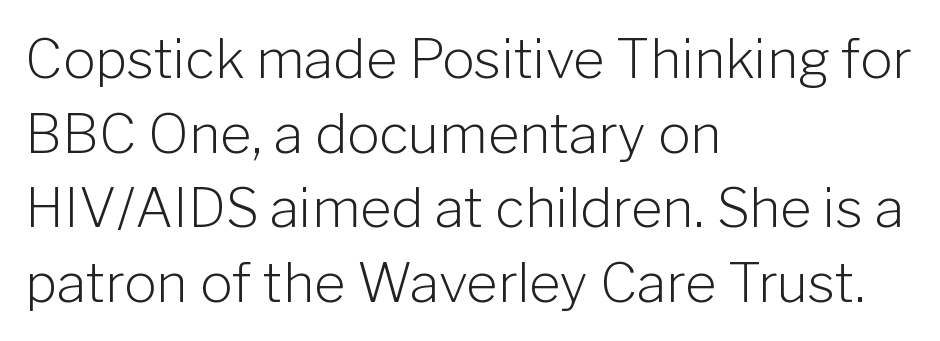
Q: Is the text bold? A: No.
Q: Is the text italic (slanted)? A: No, it is upright.
Q: Is the typeface a serif or a sans-serif typeface? A: Sans-serif.
Q: Is the text underlined? A: No.
Q: How is the paragraph aligned? A: Left-aligned.
Q: Is the spacing between letters normal or unusually wide? A: Normal.
Q: Is the spacing between lines tight, normal or loose? A: Normal.
Q: Width (condensed, normal, or wide)? A: Normal.
Q: Stroke contrast? A: Low.
Q: x-height? A: Medium.
Q: Monospaced? A: No.
